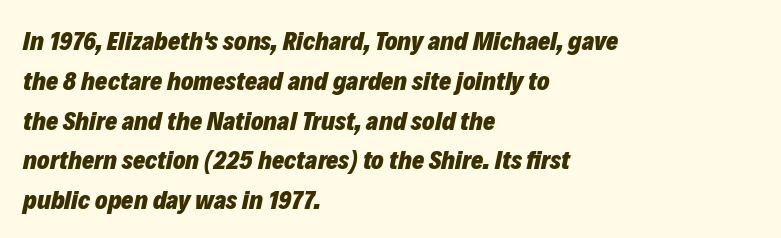
{"italic": "yes", "lean": "right", "slant_degrees": 12, "bold": "yes", "underline": "no", "align": "left", "line_spacing": "normal", "line_spacing_ratio": 1.53, "letter_spacing": "normal", "letter_spacing_em": 0.0, "glyph_px": 26}
